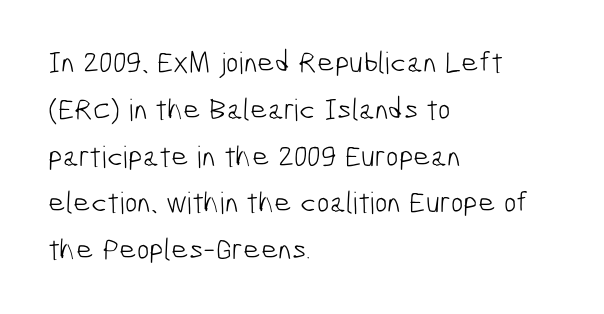
Q: Is the text bold? A: No.
Q: Is the typeface a serif or a sans-serif typeface? A: Sans-serif.
Q: Is the text underlined? A: No.
Q: How is the paragraph aligned? A: Left-aligned.
Q: Is the spacing between letters normal or unusually wide? A: Normal.
Q: Is the spacing between lines tight, normal or loose? A: Normal.
Q: Width (condensed, normal, or wide)? A: Condensed.
Q: Stroke contrast? A: Low.
Q: x-height? A: Medium.
Q: Monospaced? A: No.
